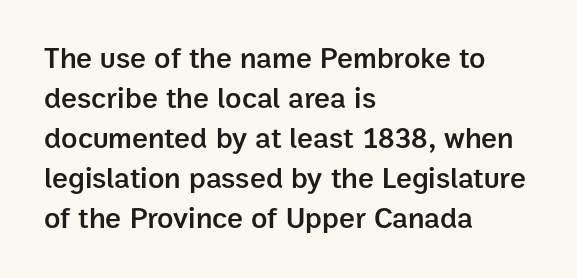
{"serif": "no", "italic": "no", "bold": "semi", "weight": "semibold", "width": "normal", "stroke_contrast": "low", "x_height": "medium", "monospaced": "no", "underline": "no", "align": "left", "line_spacing": "normal", "line_spacing_ratio": 1.33, "letter_spacing": "normal", "letter_spacing_em": 0.0, "glyph_px": 30}
